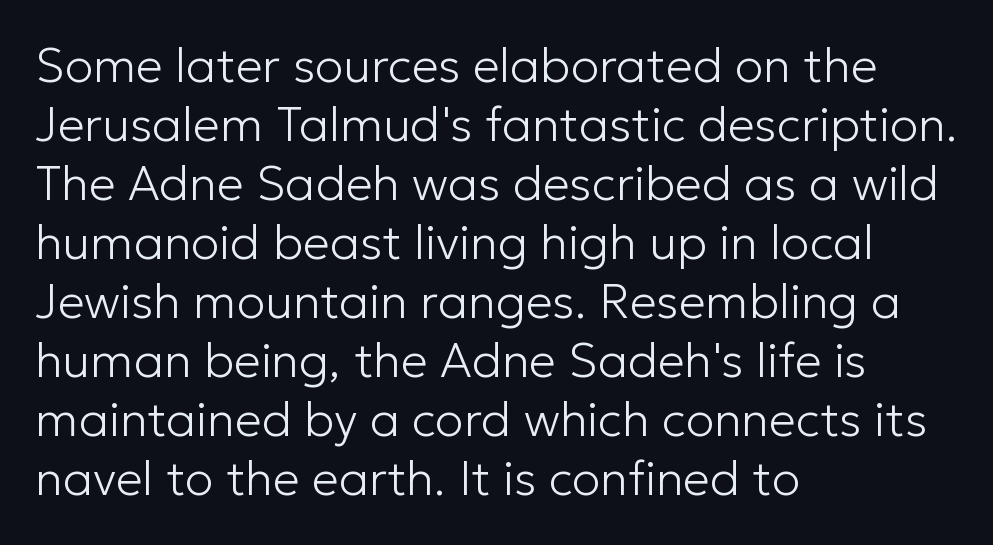
This sample uses an upright cut, with every glyph sitting square on the baseline. Each letter's strokes conclude bluntly, with no projecting serifs. Underline: absent. Observe the ordinary spacing: letters are neighbours, not strangers. This is not heavy type; no bold has been used.
